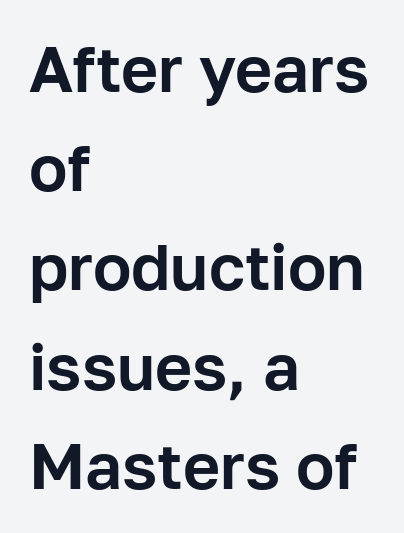
{"serif": "no", "italic": "no", "width": "normal", "stroke_contrast": "low", "x_height": "medium", "monospaced": "no", "underline": "no", "align": "left", "line_spacing": "normal", "line_spacing_ratio": 1.55, "letter_spacing": "normal", "letter_spacing_em": 0.0, "glyph_px": 64}
